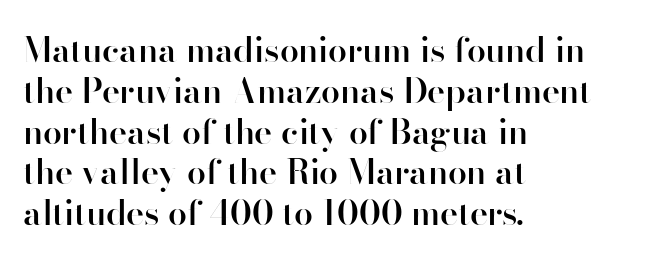
{"serif": "no", "italic": "no", "bold": "semi", "weight": "semibold", "width": "normal", "stroke_contrast": "high", "x_height": "small", "monospaced": "no", "underline": "no", "align": "left", "line_spacing_ratio": 1.2, "letter_spacing": "normal", "letter_spacing_em": 0.0, "glyph_px": 34}
